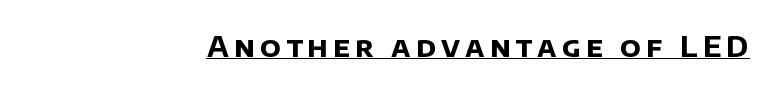
{"serif": "no", "bold": "yes", "weight": "bold", "width": "normal", "stroke_contrast": "low", "x_height": "large", "monospaced": "no", "underline": "yes", "glyph_px": 28}
